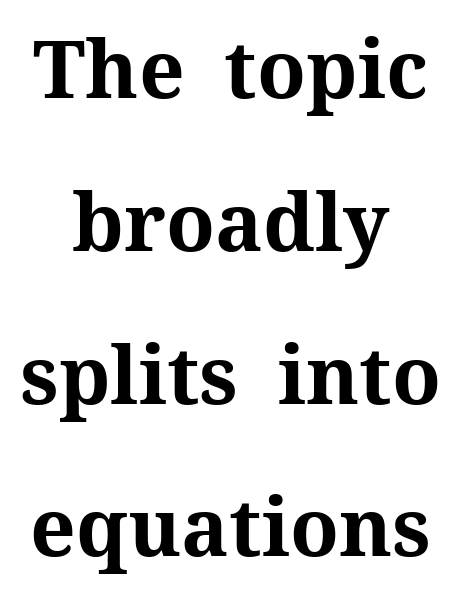
The image shows 80 px bold serif type, upright; set centered, loose line spacing (1.91x), normal letter spacing, not underlined; medium stroke contrast and a medium x-height.
